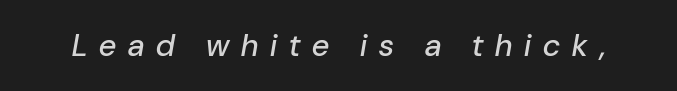
Q: Is the text italic (slanted)? A: Yes, it leans right by about 10 degrees.
Q: Is the text underlined? A: No.
Q: Is the spacing between letters normal or unusually wide? A: Unusually wide.
Q: Width (condensed, normal, or wide)? A: Normal.
Q: Stroke contrast? A: Low.
Q: x-height? A: Medium.
Q: Monospaced? A: No.
